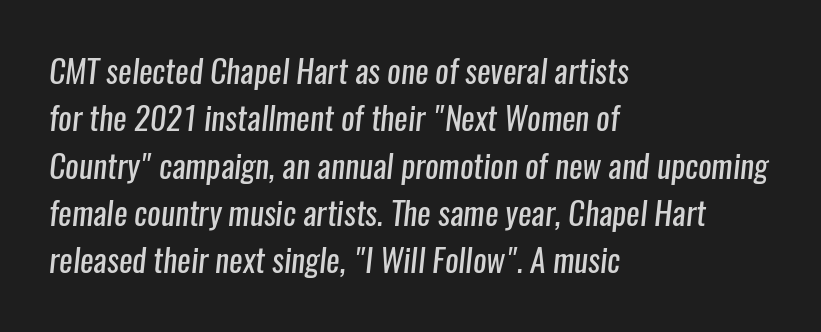
{"serif": "no", "bold": "no", "weight": "regular", "width": "condensed", "stroke_contrast": "low", "x_height": "medium", "monospaced": "no", "underline": "no", "align": "left", "line_spacing": "normal", "line_spacing_ratio": 1.48, "letter_spacing": "normal", "letter_spacing_em": 0.0, "glyph_px": 32}
